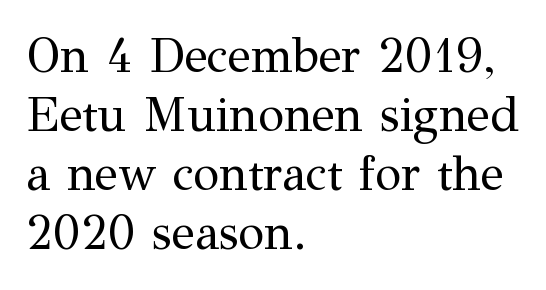
{"serif": "yes", "italic": "no", "bold": "no", "weight": "regular", "width": "normal", "stroke_contrast": "medium", "x_height": "medium", "monospaced": "no", "underline": "no", "align": "left", "line_spacing_ratio": 1.23, "letter_spacing": "normal", "letter_spacing_em": 0.0, "glyph_px": 48}
